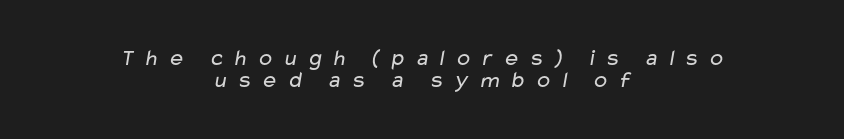
The image shows 23 px text type; set centered, tight line spacing (0.96x), unusually wide letter spacing (+0.36 em), not underlined.
